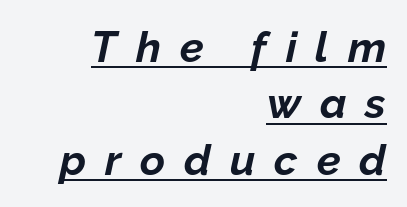
The image shows 43 px bold type, italic (leaning right); set right-aligned, normal line spacing (1.31x), unusually wide letter spacing (+0.44 em), underlined; low stroke contrast and a medium x-height.
